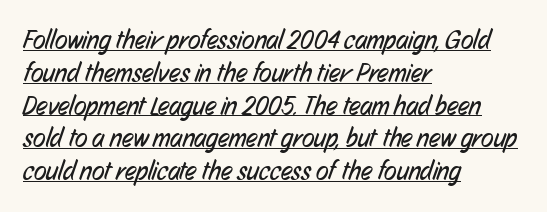
{"bold": "no", "underline": "yes", "align": "left", "line_spacing": "normal", "line_spacing_ratio": 1.26, "letter_spacing": "normal", "letter_spacing_em": 0.0, "glyph_px": 26}
